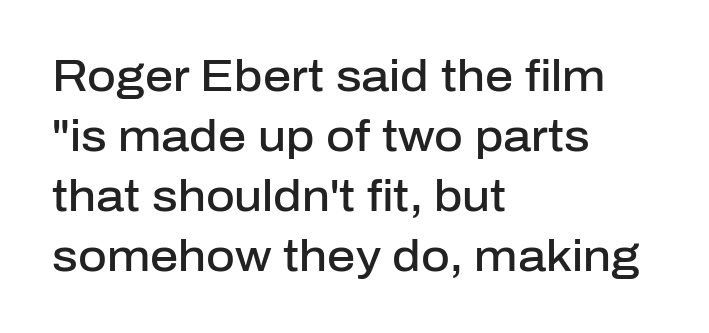
The compositor pushed each line to the left boundary. A clean baseline with only descenders dipping below it. Varying glyph widths throughout — classic text-font behaviour. Slightly chunky letters — semibold, I'd say, not full bold. Tall strokes in this sample are plumb rather than angled. What kind of face is this? One without serifs — a sans.
